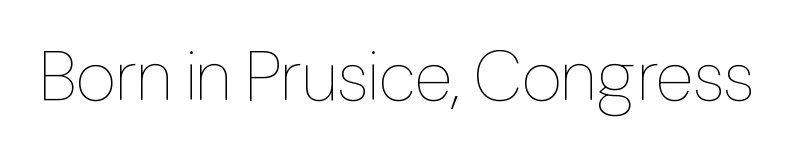
The image shows 70 px thin, condensed type, upright; set normal letter spacing, not underlined; low stroke contrast and a medium x-height.
